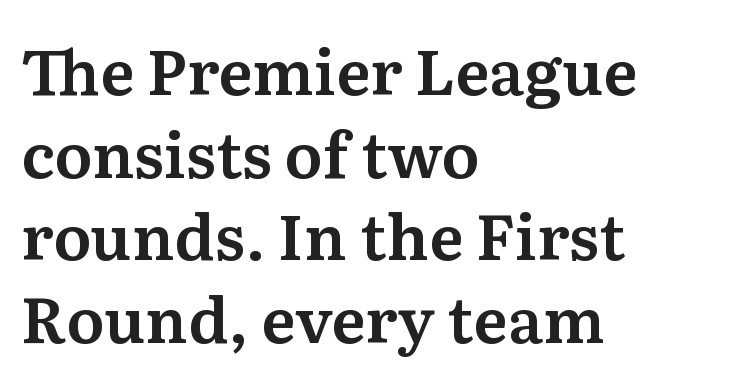
The lines sit at an ordinary, default distance from one another. Note the varied advance widths — an 'i' is clearly narrower than an 'm'. Line starts are locked; line ends wander. Honestly, there is no underline to notice here at all. The letters stand upright; this is a roman face. The characters display serif detailing at their extremities.
